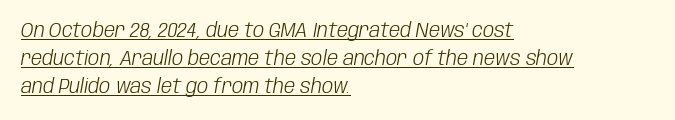
The image shows 20 px text type, italic (leaning right); set left-aligned, normal line spacing (1.41x), normal letter spacing, underlined.
